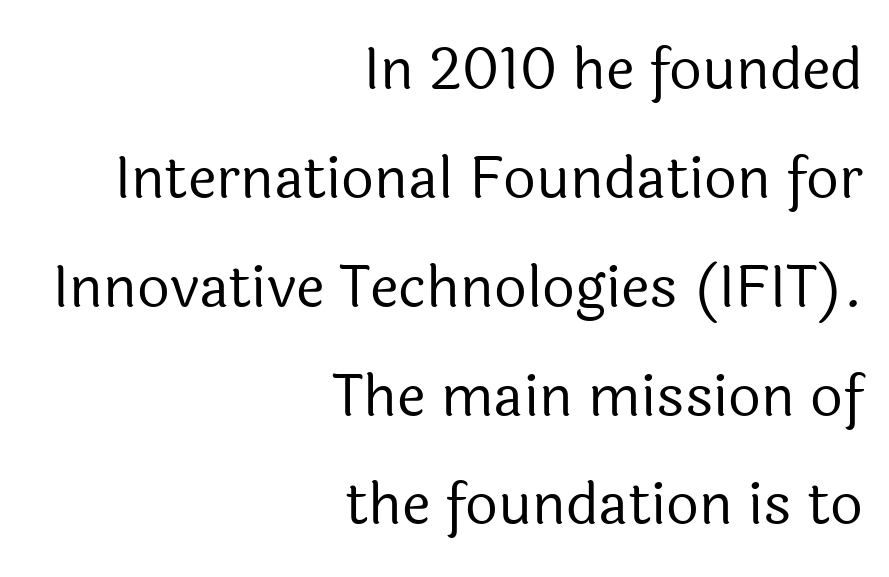
{"serif": "no", "italic": "no", "bold": "no", "weight": "regular", "width": "normal", "x_height": "medium", "monospaced": "no", "underline": "no", "align": "right", "line_spacing": "loose", "line_spacing_ratio": 1.91, "letter_spacing": "normal", "letter_spacing_em": 0.0, "glyph_px": 57}
